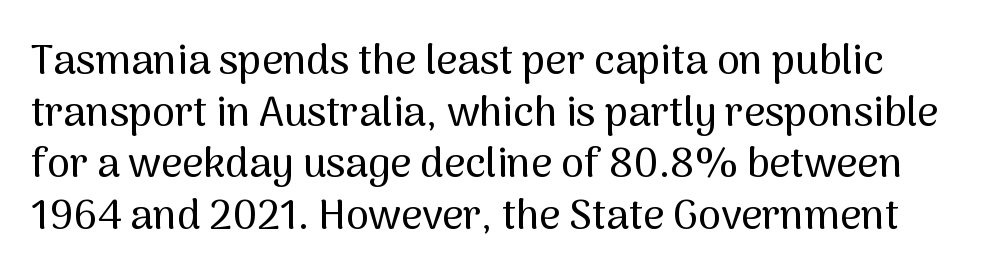
The image shows 41 px sans-serif type, upright; set normal line spacing (1.26x), normal letter spacing, not underlined; medium stroke contrast and a medium x-height.
